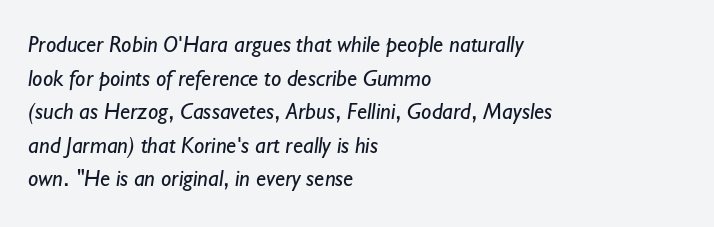
Q: Is the text bold? A: No.
Q: Is the text underlined? A: No.
Q: How is the paragraph aligned? A: Left-aligned.
Q: Is the spacing between letters normal or unusually wide? A: Normal.
Q: Is the spacing between lines tight, normal or loose? A: Normal.
